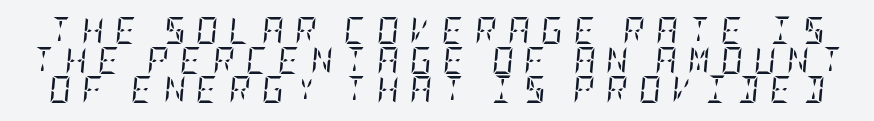
The image shows 27 px text type, italic (leaning right); set tight line spacing (1.1x), unusually wide letter spacing (+0.4 em), not underlined.
